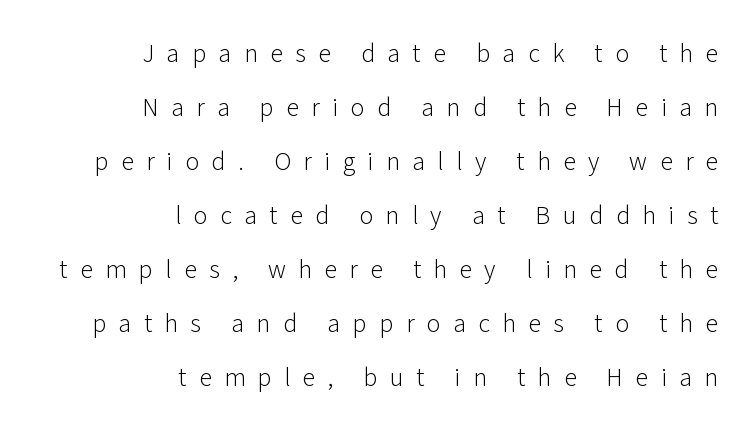
{"italic": "no", "bold": "no", "underline": "no", "align": "right", "line_spacing": "loose", "line_spacing_ratio": 2.08, "letter_spacing": "wide", "letter_spacing_em": 0.48, "glyph_px": 26}
